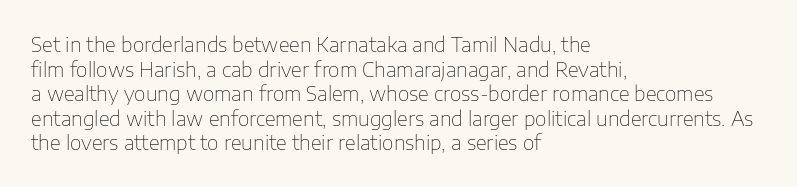
Q: Is the text bold? A: No.
Q: Is the text italic (slanted)? A: No, it is upright.
Q: Is the text underlined? A: No.
Q: How is the paragraph aligned? A: Left-aligned.
Q: Is the spacing between letters normal or unusually wide? A: Normal.
